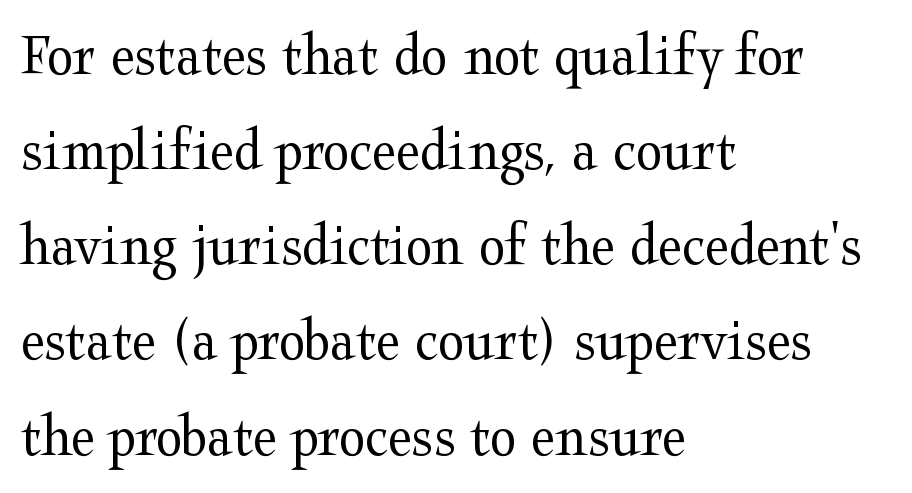
The image shows 61 px regular-weight, wide serif type, upright; set left-aligned, normal line spacing (1.56x), normal letter spacing, not underlined; medium stroke contrast and a medium x-height.
